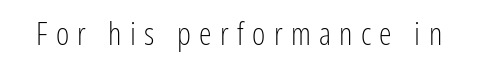
Typographically, this falls in the sans-serif category. Letters rest on an invisible, unmarked baseline. Rendered with straight, roman letterforms. Spacing verdict: proportional, widths tailored to each character.
